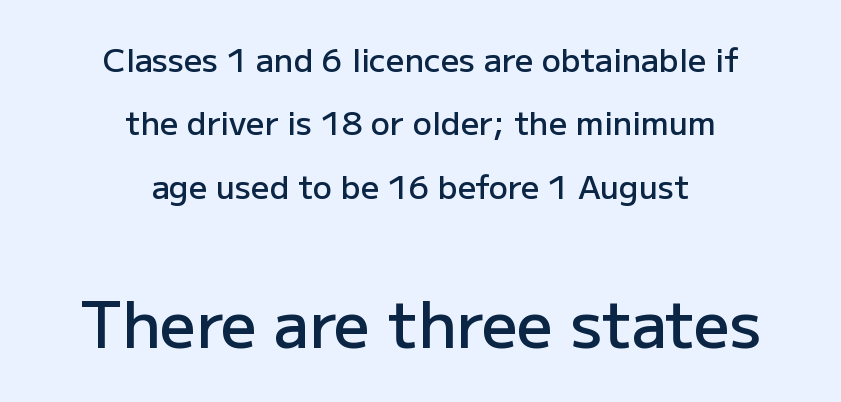
This is the regular roman posture of the typeface. Spacing verdict: proportional, widths tailored to each character. Between one letter and the next there's only the usual sliver of space. Typographic density is moderately raised because the face is semibold.
